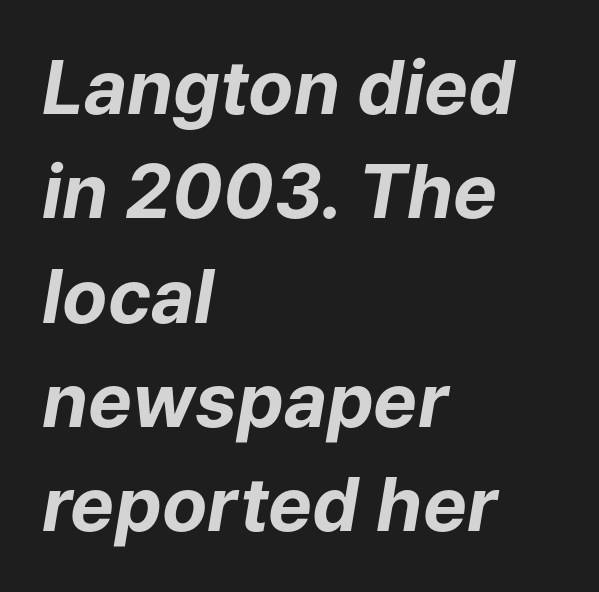
Q: Is the text bold? A: Yes.
Q: Is the text italic (slanted)? A: Yes, it leans right by about 9 degrees.
Q: Is the text underlined? A: No.
Q: How is the paragraph aligned? A: Left-aligned.
Q: Is the spacing between letters normal or unusually wide? A: Normal.
Q: Is the spacing between lines tight, normal or loose? A: Normal.
Q: Width (condensed, normal, or wide)? A: Normal.
Q: Stroke contrast? A: Low.
Q: x-height? A: Medium.
Q: Monospaced? A: No.
